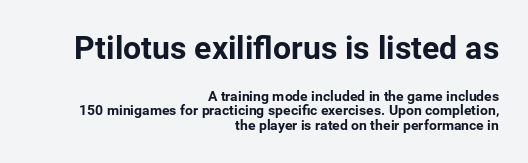
{"serif": "no", "italic": "no", "bold": "yes", "weight": "bold", "width": "normal", "stroke_contrast": "low", "x_height": "medium", "monospaced": "no", "underline": "no", "align": "right", "line_spacing": "tight", "line_spacing_ratio": 1.04, "letter_spacing": "normal", "letter_spacing_em": 0.0, "larger_block": "first", "size_ratio": 2.29, "glyph_px": 32}
